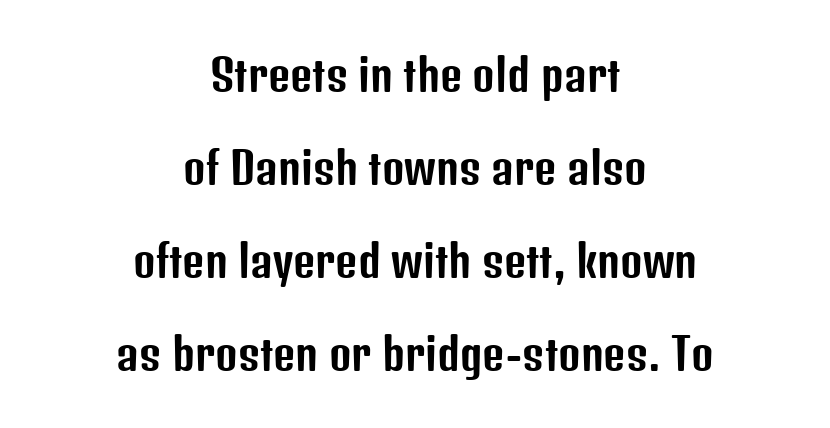
{"serif": "no", "italic": "no", "width": "condensed", "stroke_contrast": "low", "x_height": "medium", "monospaced": "no", "underline": "no", "align": "center", "line_spacing": "loose", "line_spacing_ratio": 2.16, "letter_spacing": "normal", "letter_spacing_em": 0.0, "glyph_px": 43}
